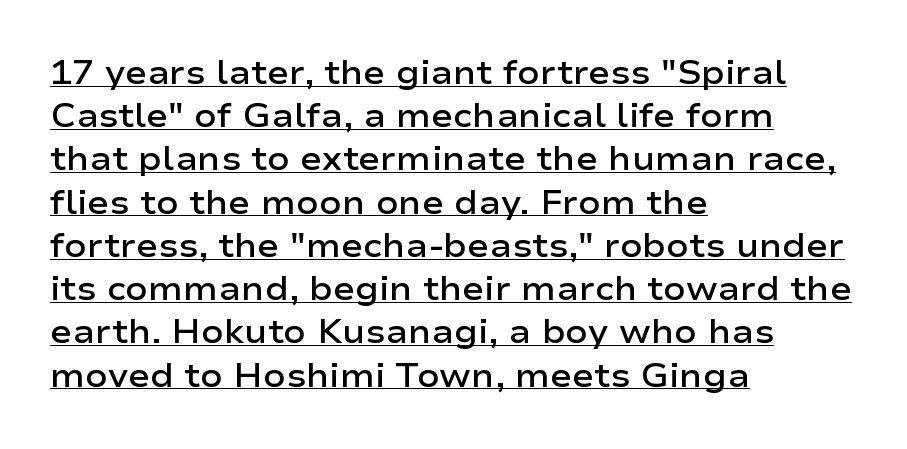
Q: Is the text bold? A: Semi-bold.
Q: Is the text italic (slanted)? A: No, it is upright.
Q: Is the typeface a serif or a sans-serif typeface? A: Sans-serif.
Q: Is the text underlined? A: Yes.
Q: How is the paragraph aligned? A: Left-aligned.
Q: Is the spacing between letters normal or unusually wide? A: Normal.
Q: Is the spacing between lines tight, normal or loose? A: Normal.
Q: Width (condensed, normal, or wide)? A: Wide.
Q: Stroke contrast? A: Low.
Q: x-height? A: Medium.
Q: Monospaced? A: No.
